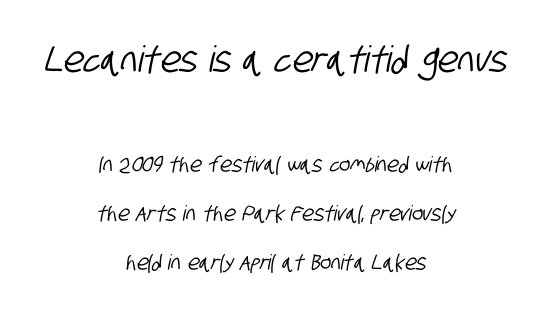
{"serif": "no", "width": "condensed", "stroke_contrast": "low", "x_height": "large", "monospaced": "no", "underline": "no", "align": "center", "line_spacing": "loose", "line_spacing_ratio": 2.32, "letter_spacing": "normal", "letter_spacing_em": 0.0, "larger_block": "first", "size_ratio": 1.71, "glyph_px": 36}
